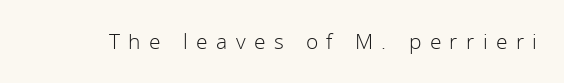
No heavy texture on the line: the type isn't bold. Bare-footed words on every line. The letters are spread apart with noticeably loose tracking. You can tell it's not italic because the verticals are truly vertical.
